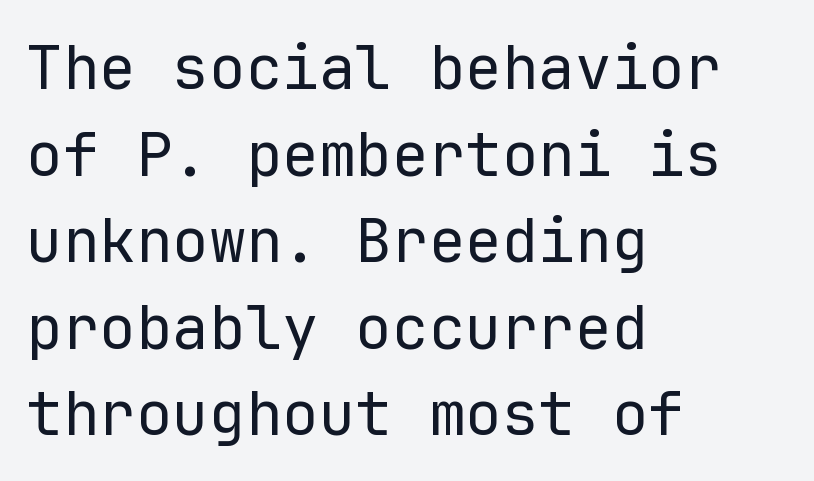
The image shows 61 px regular-weight sans-serif type, upright, monospaced; set left-aligned, normal line spacing (1.42x), normal letter spacing, not underlined; low stroke contrast and a medium x-height.
